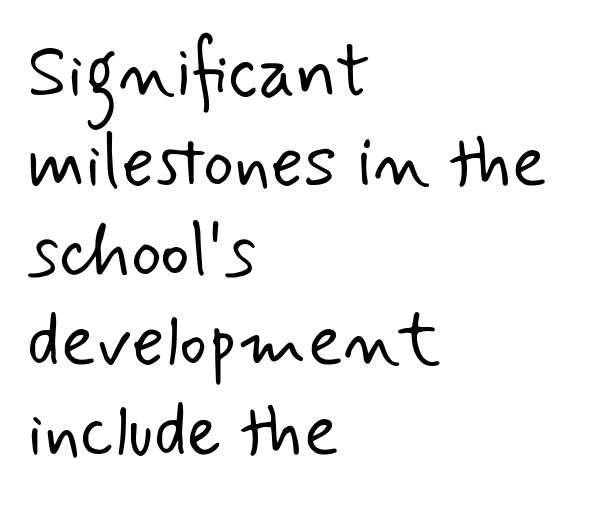
The image shows 73 px light sans-serif type; set left-aligned, line spacing 1.23x, normal letter spacing, not underlined; low stroke contrast and a small x-height.
